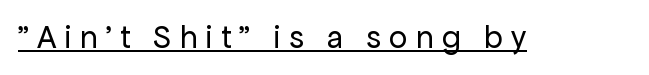
The strokes are not fattened; the text isn't bold. Check the space under the baseline: a stroke is drawn there. Characters remain perfectly vertical along every line. This rendering widens character spacing well past its baseline value. Examine the stroke ends and you'll find no serifs. These lines are rendered in a variable-pitch font.
